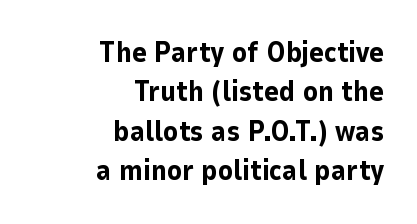
Q: Is the text bold? A: Yes.
Q: Is the text italic (slanted)? A: No, it is upright.
Q: Is the typeface a serif or a sans-serif typeface? A: Sans-serif.
Q: Is the text underlined? A: No.
Q: How is the paragraph aligned? A: Right-aligned.
Q: Is the spacing between letters normal or unusually wide? A: Normal.
Q: Is the spacing between lines tight, normal or loose? A: Normal.
Q: Width (condensed, normal, or wide)? A: Normal.
Q: Stroke contrast? A: Low.
Q: x-height? A: Medium.
Q: Monospaced? A: No.
